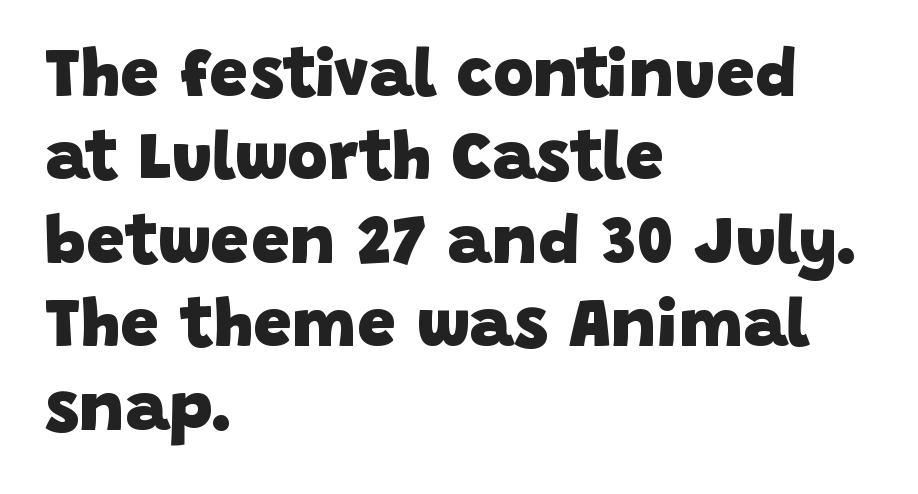
The gap between lines stays unmarked. Think of a printed novel: that variable character pitch is what you see here. Caption: standard tracking, unaltered. The font is running at its bold setting.
